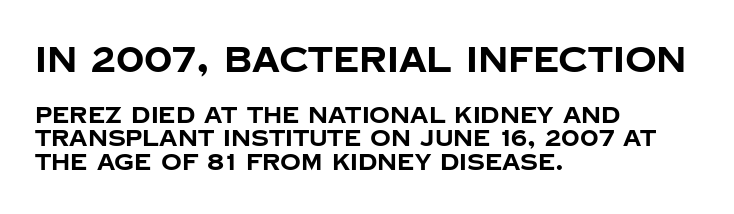
Strong, thick strokes mark this as bold type. Caption: upper text group enlarged, lower text group reduced. I'd call this a sans setting — the letters go barefoot. Proportional: the letters do not fall into vertical columns. Descenders are the only things crossing below the line.
